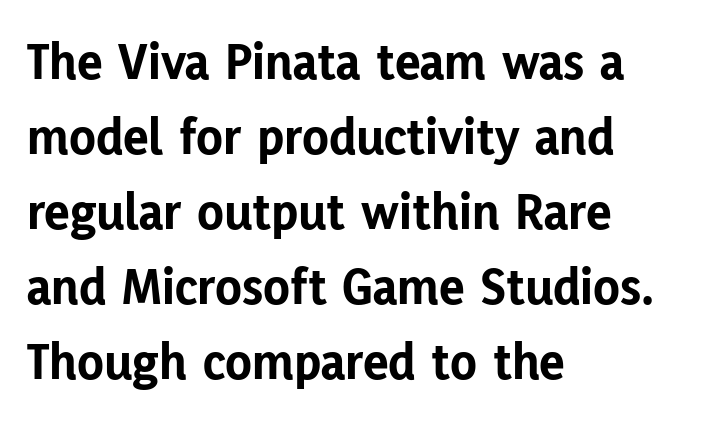
Q: Is the text bold? A: Yes.
Q: Is the text italic (slanted)? A: No, it is upright.
Q: Is the typeface a serif or a sans-serif typeface? A: Sans-serif.
Q: Is the text underlined? A: No.
Q: How is the paragraph aligned? A: Left-aligned.
Q: Is the spacing between letters normal or unusually wide? A: Normal.
Q: Is the spacing between lines tight, normal or loose? A: Normal.
Q: Width (condensed, normal, or wide)? A: Normal.
Q: Stroke contrast? A: Low.
Q: x-height? A: Medium.
Q: Monospaced? A: No.
